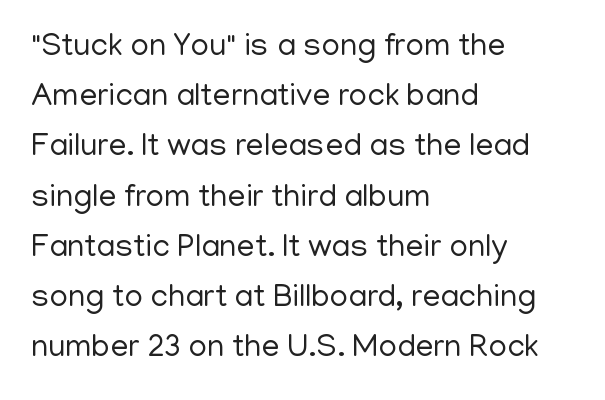
Q: Is the text bold? A: No.
Q: Is the text italic (slanted)? A: No, it is upright.
Q: Is the typeface a serif or a sans-serif typeface? A: Sans-serif.
Q: Is the text underlined? A: No.
Q: How is the paragraph aligned? A: Left-aligned.
Q: Is the spacing between letters normal or unusually wide? A: Normal.
Q: Is the spacing between lines tight, normal or loose? A: Normal.
Q: Width (condensed, normal, or wide)? A: Normal.
Q: Stroke contrast? A: Low.
Q: x-height? A: Medium.
Q: Monospaced? A: No.
